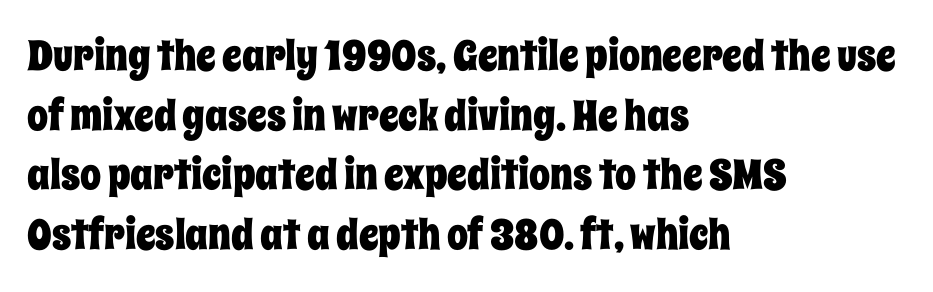
Q: Is the text italic (slanted)? A: No, it is upright.
Q: Is the text underlined? A: No.
Q: How is the paragraph aligned? A: Left-aligned.
Q: Is the spacing between letters normal or unusually wide? A: Normal.
Q: Is the spacing between lines tight, normal or loose? A: Normal.
Q: Width (condensed, normal, or wide)? A: Condensed.
Q: Stroke contrast? A: Low.
Q: x-height? A: Large.
Q: Monospaced? A: No.
